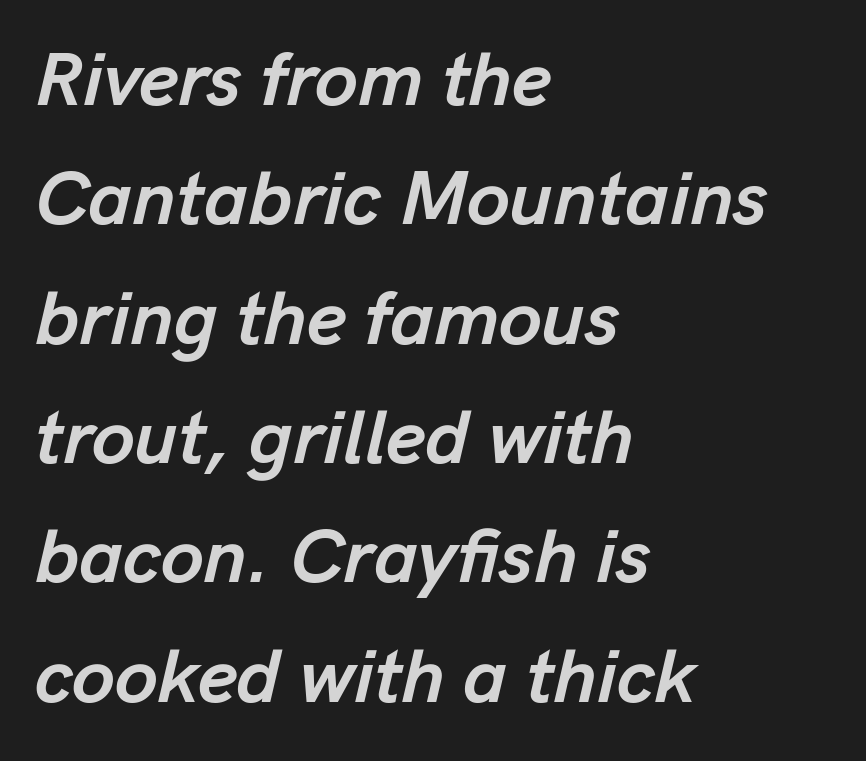
The image shows 77 px semibold type, italic (leaning right); set left-aligned, normal line spacing (1.55x), normal letter spacing, not underlined; low stroke contrast and a medium x-height.
